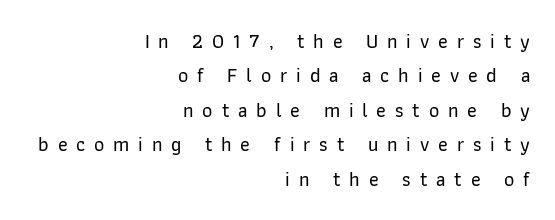
Q: Is the text italic (slanted)? A: No, it is upright.
Q: Is the text underlined? A: No.
Q: How is the paragraph aligned? A: Right-aligned.
Q: Is the spacing between letters normal or unusually wide? A: Unusually wide.
